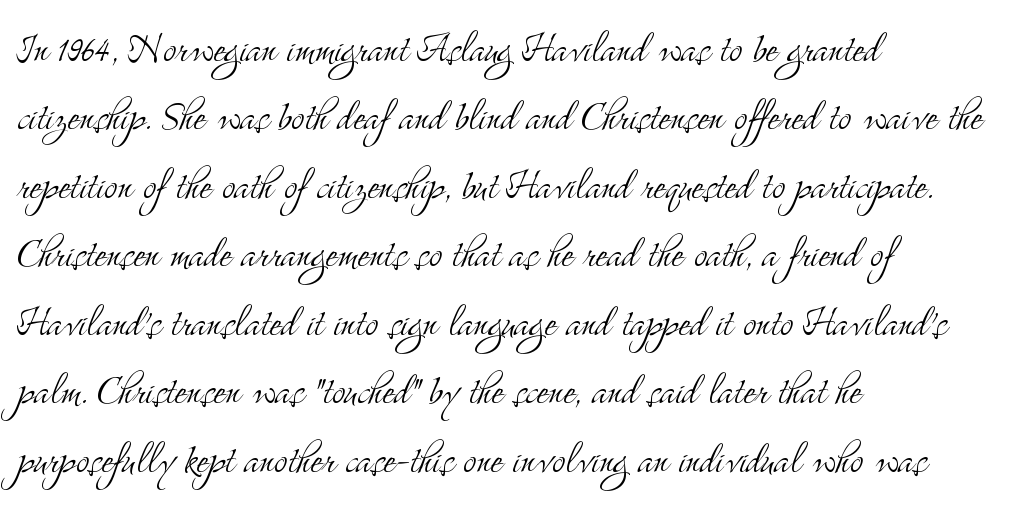
The image shows 50 px light, condensed serif type; set left-aligned, normal line spacing (1.37x), normal letter spacing, not underlined; medium stroke contrast and a small x-height.
